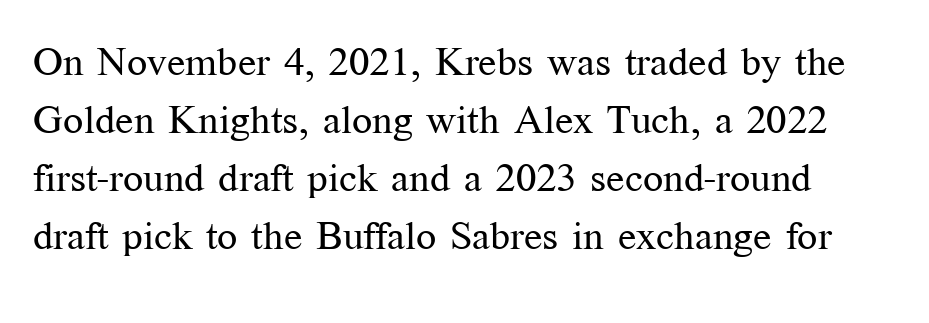
The image shows 40 px regular-weight serif type, upright; set normal line spacing (1.45x), normal letter spacing, not underlined; medium stroke contrast and a medium x-height.
